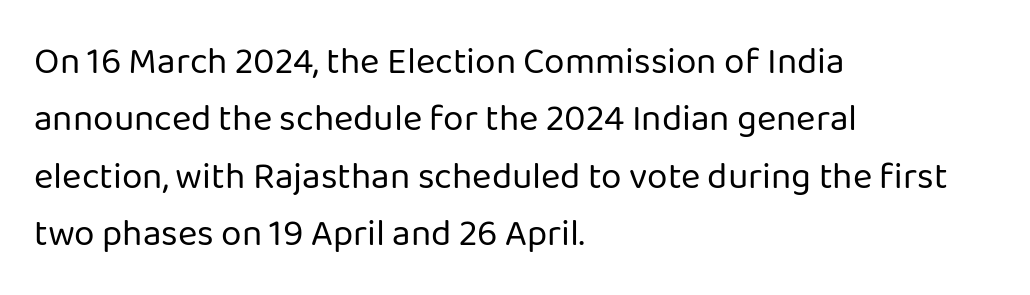
{"serif": "no", "italic": "no", "bold": "no", "weight": "regular", "width": "normal", "stroke_contrast": "low", "x_height": "medium", "monospaced": "no", "underline": "no", "align": "left", "line_spacing": "normal", "line_spacing_ratio": 1.55, "letter_spacing": "normal", "letter_spacing_em": 0.0, "glyph_px": 37}
